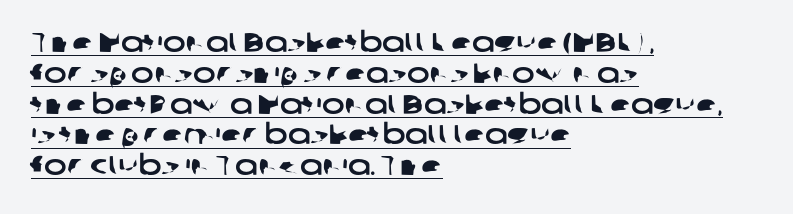
{"underline": "yes", "align": "left", "line_spacing": "tight", "line_spacing_ratio": 1.14, "letter_spacing": "normal", "letter_spacing_em": 0.0, "glyph_px": 27}
